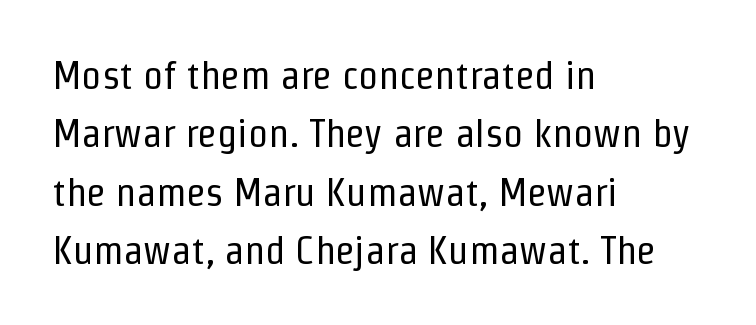
{"serif": "no", "italic": "no", "bold": "no", "weight": "regular", "width": "condensed", "stroke_contrast": "low", "x_height": "medium", "monospaced": "no", "underline": "no", "align": "left", "line_spacing": "normal", "line_spacing_ratio": 1.46, "letter_spacing": "normal", "letter_spacing_em": 0.0, "glyph_px": 40}
